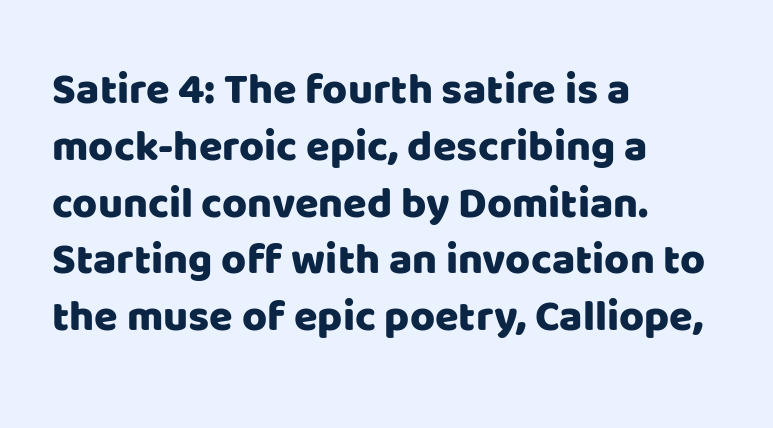
Spacing between characters is what you'd get straight out of the box. Character widths vary here, with narrow letters taking less room than wide ones. What kind of face is this? One without serifs — a sans. Descenders hang freely into open space. A student would call this left alignment; a typographer would say flush left, rag right. Leading matches the norm, producing a regular column.
